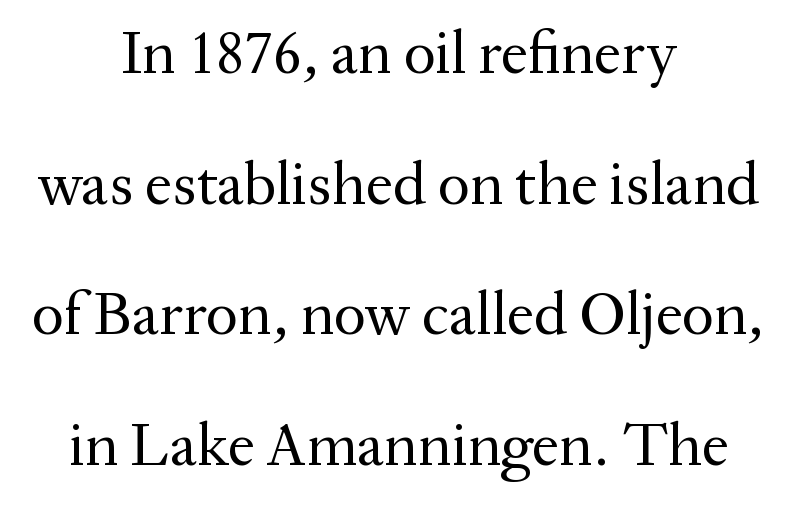
These lines keep a tight, regular rhythm from letter to letter. The area under the type is left untouched. Counters stay open thanks to moderate or lighter strokes. Each new line begins a long way beneath the previous one. These lines stack symmetrically, like a column narrowing and widening about its center.
